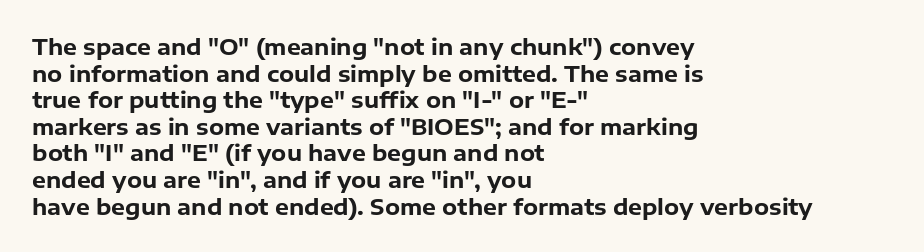
{"italic": "no", "bold": "yes", "underline": "no", "align": "left", "line_spacing_ratio": 1.21, "letter_spacing": "normal", "letter_spacing_em": 0.0, "glyph_px": 22}
